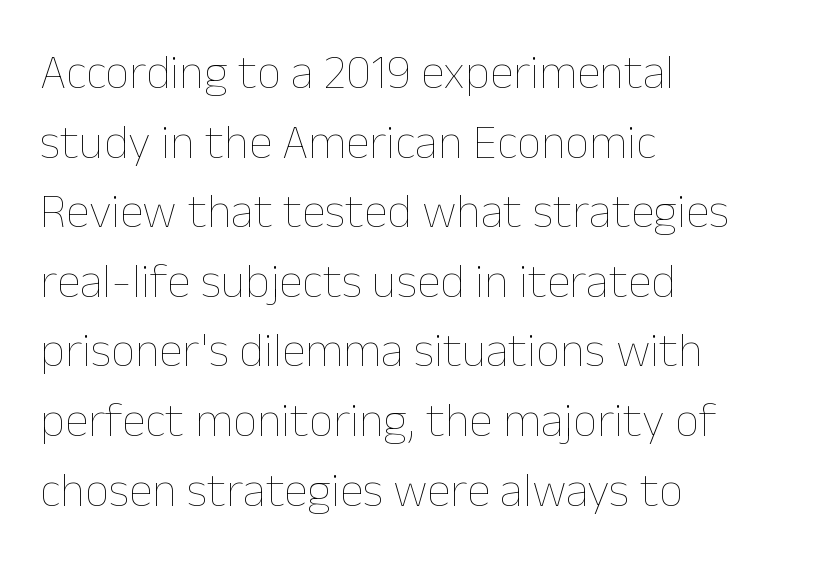
Q: Is the text bold? A: No.
Q: Is the text italic (slanted)? A: No, it is upright.
Q: Is the text underlined? A: No.
Q: How is the paragraph aligned? A: Left-aligned.
Q: Is the spacing between letters normal or unusually wide? A: Normal.
Q: Is the spacing between lines tight, normal or loose? A: Normal.
Q: Width (condensed, normal, or wide)? A: Normal.
Q: Stroke contrast? A: Low.
Q: x-height? A: Medium.
Q: Monospaced? A: No.
